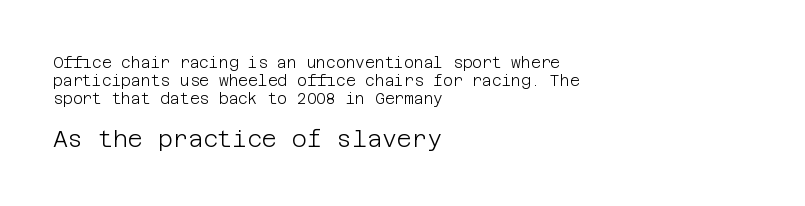
{"italic": "no", "bold": "no", "underline": "no", "align": "left", "line_spacing_ratio": 1.19, "letter_spacing": "normal", "letter_spacing_em": 0.0, "larger_block": "second", "size_ratio": 1.53, "glyph_px": 23}
